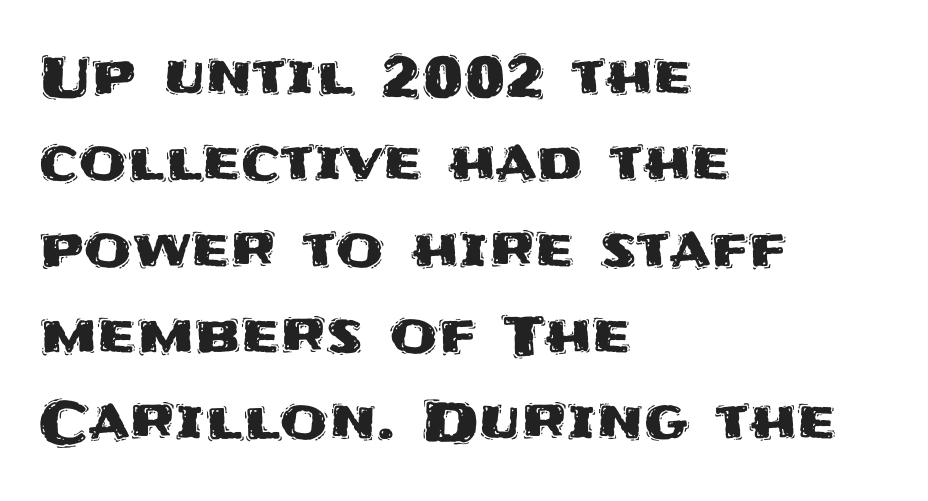
The image shows 55 px sans-serif type, upright; set left-aligned, normal line spacing (1.57x), normal letter spacing, not underlined; medium stroke contrast and a large x-height.
